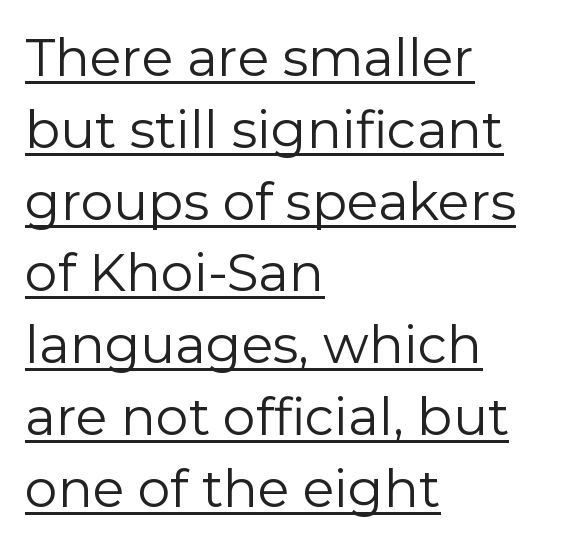
This is sans-serif lettering, the kind often seen on screens and signage. Line spacing here is normal. The weight would be labelled regular, book, light, or lighter still. Varying glyph widths throughout — classic text-font behaviour. Each line of the rendering has a horizontal stroke beneath the glyphs.
